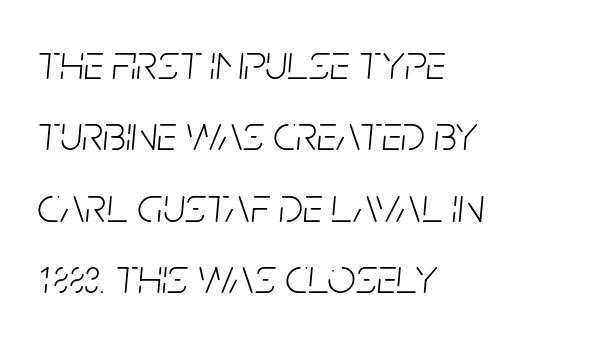
{"italic": "yes", "lean": "right", "slant_degrees": 5, "bold": "no", "weight": "light", "width": "condensed", "stroke_contrast": "low", "x_height": "large", "monospaced": "no", "underline": "no", "align": "left", "line_spacing": "normal", "line_spacing_ratio": 1.43, "letter_spacing": "normal", "letter_spacing_em": 0.0, "glyph_px": 50}
